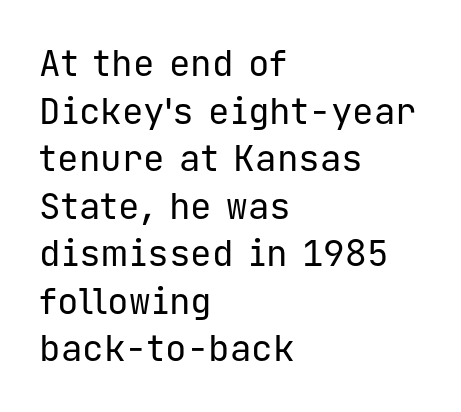
The image shows 36 px regular-weight sans-serif type, upright, monospaced; set left-aligned, normal line spacing (1.32x), normal letter spacing, not underlined; low stroke contrast and a medium x-height.
